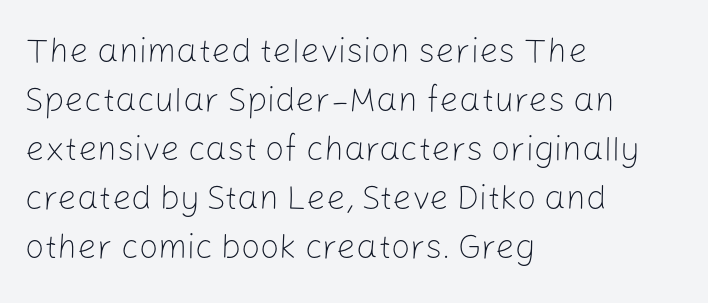
{"serif": "no", "italic": "no", "bold": "no", "weight": "light", "width": "normal", "stroke_contrast": "low", "x_height": "medium", "monospaced": "no", "underline": "no", "align": "left", "line_spacing": "normal", "line_spacing_ratio": 1.44, "letter_spacing": "normal", "letter_spacing_em": 0.0, "glyph_px": 34}
